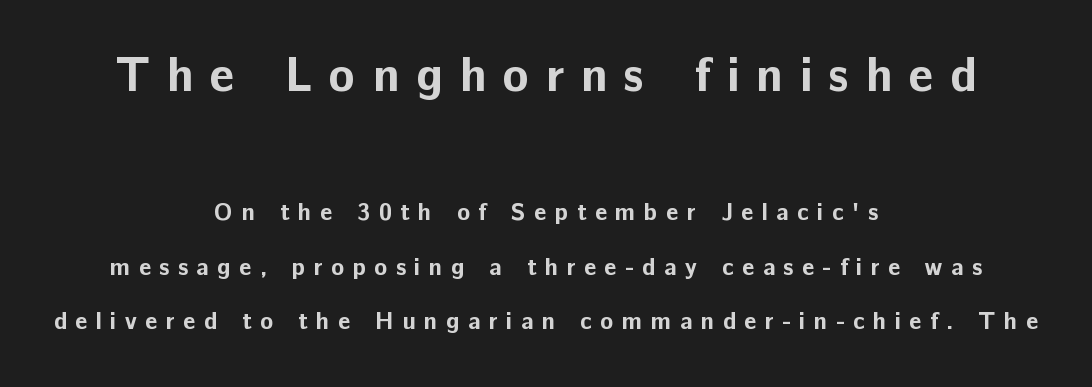
The image shows 48 px bold sans-serif type, upright; set centered, loose line spacing (2.28x), unusually wide letter spacing (+0.35 em), not underlined; the first (top) block is 2.0x larger; low stroke contrast and a medium x-height.
